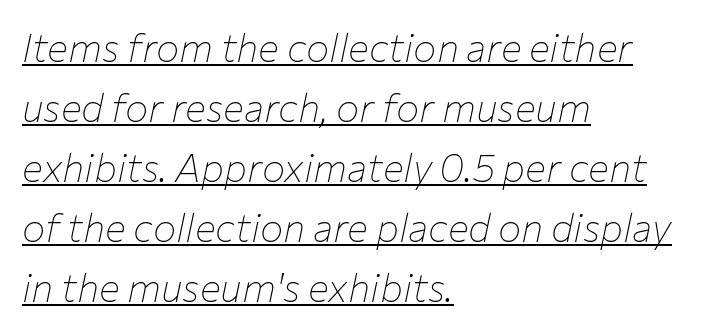
Q: Is the text bold? A: No.
Q: Is the text italic (slanted)? A: Yes, it leans right by about 12 degrees.
Q: Is the text underlined? A: Yes.
Q: How is the paragraph aligned? A: Left-aligned.
Q: Is the spacing between letters normal or unusually wide? A: Normal.
Q: Is the spacing between lines tight, normal or loose? A: Normal.
Q: Width (condensed, normal, or wide)? A: Normal.
Q: Stroke contrast? A: Low.
Q: x-height? A: Medium.
Q: Monospaced? A: No.
